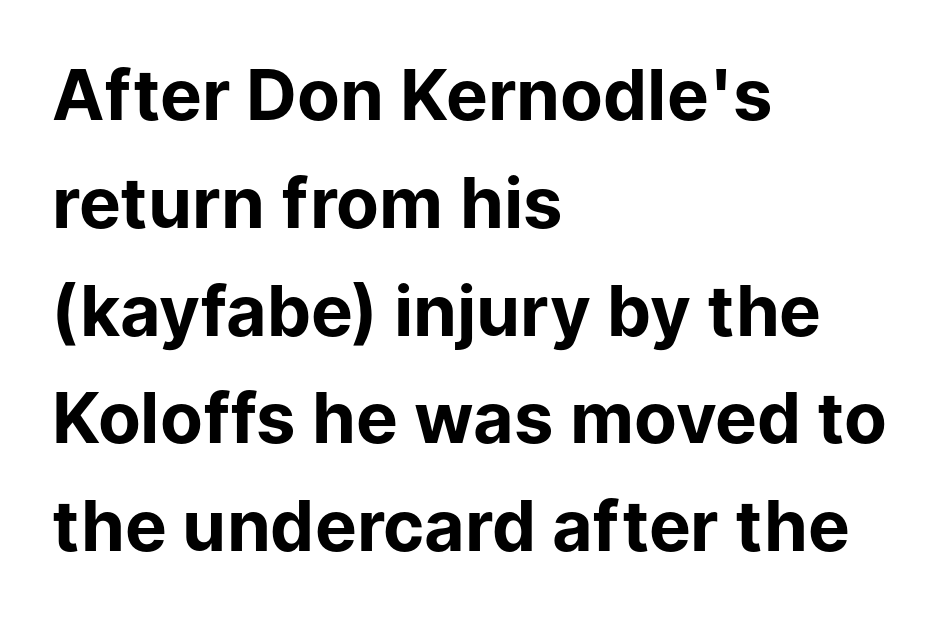
The image shows 70 px bold sans-serif type, upright; set left-aligned, normal line spacing (1.54x), normal letter spacing, not underlined; low stroke contrast and a medium x-height.
